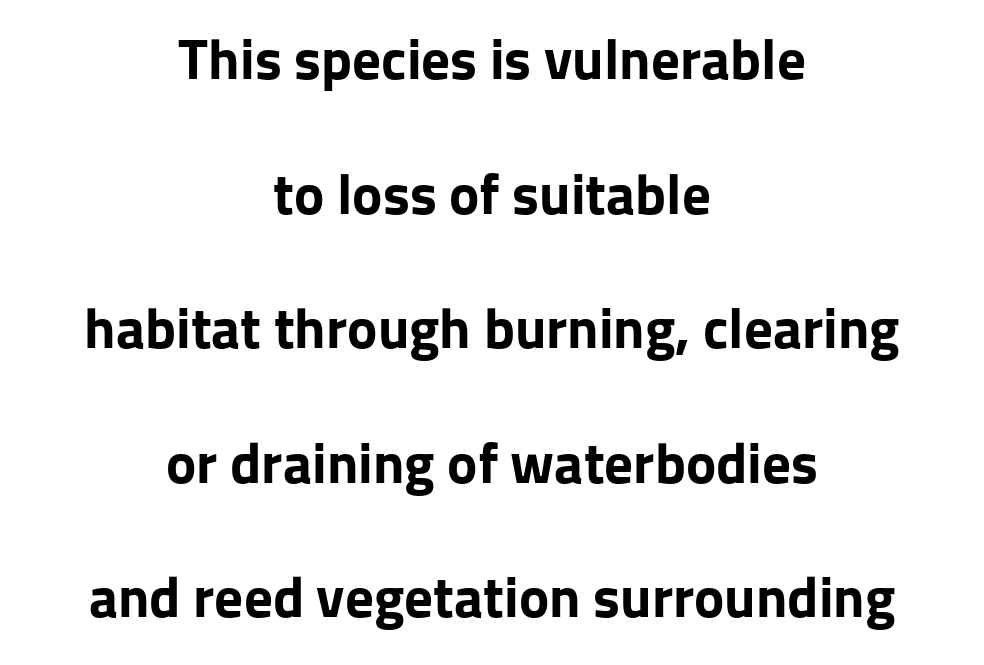
{"serif": "no", "italic": "no", "bold": "yes", "weight": "bold", "width": "normal", "stroke_contrast": "low", "x_height": "medium", "monospaced": "no", "underline": "no", "align": "center", "line_spacing": "loose", "line_spacing_ratio": 2.36, "letter_spacing": "normal", "letter_spacing_em": 0.0, "glyph_px": 57}
